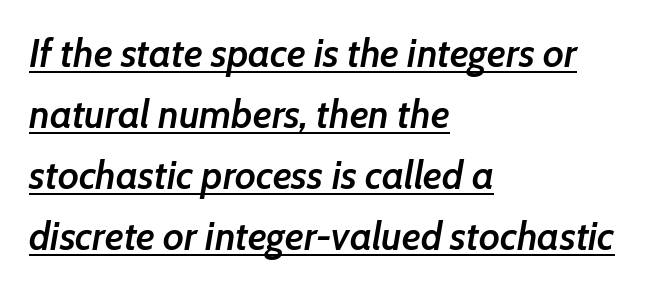
{"italic": "yes", "lean": "right", "slant_degrees": 7, "bold": "semi", "weight": "semibold", "width": "normal", "stroke_contrast": "low", "x_height": "medium", "monospaced": "no", "underline": "yes", "align": "left", "line_spacing": "normal", "line_spacing_ratio": 1.56, "letter_spacing": "normal", "letter_spacing_em": 0.0, "glyph_px": 39}
